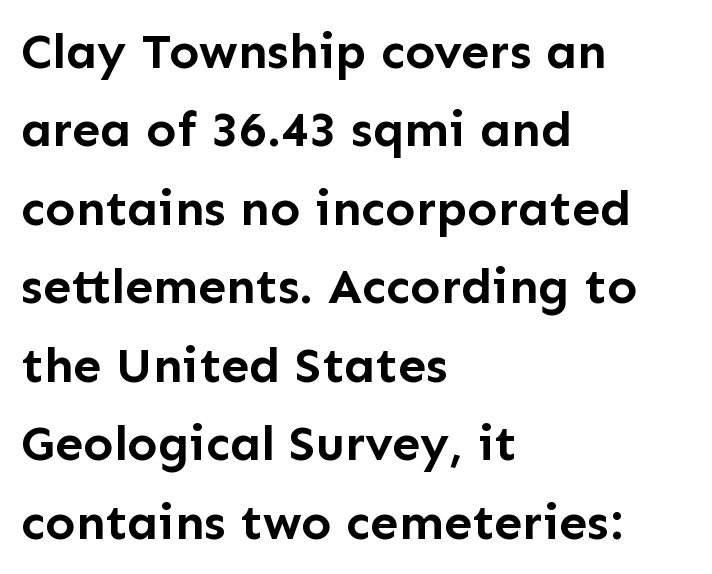
{"serif": "no", "italic": "no", "bold": "yes", "weight": "semibold", "width": "normal", "stroke_contrast": "low", "x_height": "medium", "monospaced": "no", "underline": "no", "align": "left", "line_spacing": "normal", "line_spacing_ratio": 1.57, "letter_spacing": "normal", "letter_spacing_em": 0.0, "glyph_px": 50}
